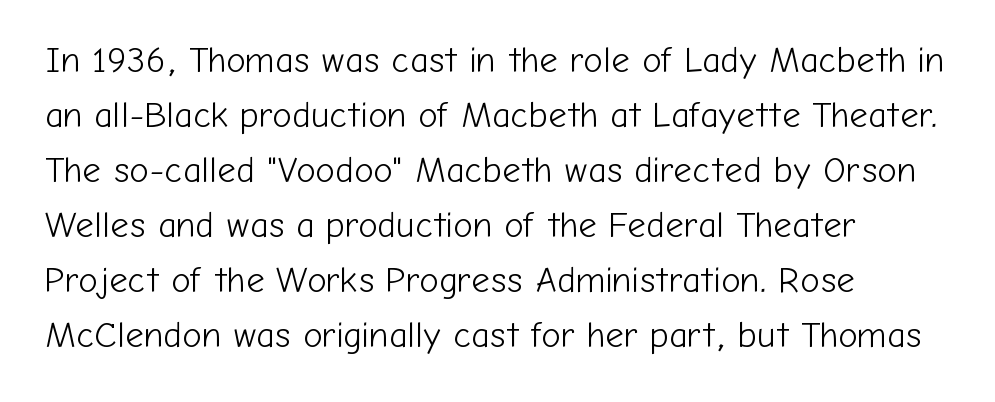
The image shows 36 px light sans-serif type, upright; set left-aligned, normal line spacing (1.53x), normal letter spacing, not underlined; low stroke contrast and a medium x-height.
